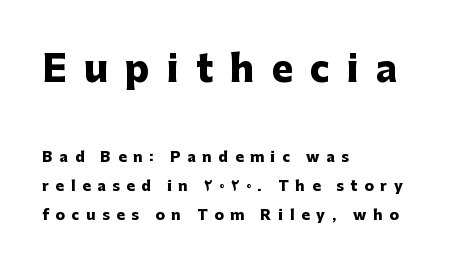
{"serif": "no", "italic": "no", "bold": "yes", "weight": "heavy", "width": "normal", "stroke_contrast": "low", "x_height": "medium", "monospaced": "no", "underline": "no", "align": "left", "line_spacing": "loose", "line_spacing_ratio": 2.08, "letter_spacing": "wide", "letter_spacing_em": 0.48, "larger_block": "first", "size_ratio": 2.57, "glyph_px": 36}
